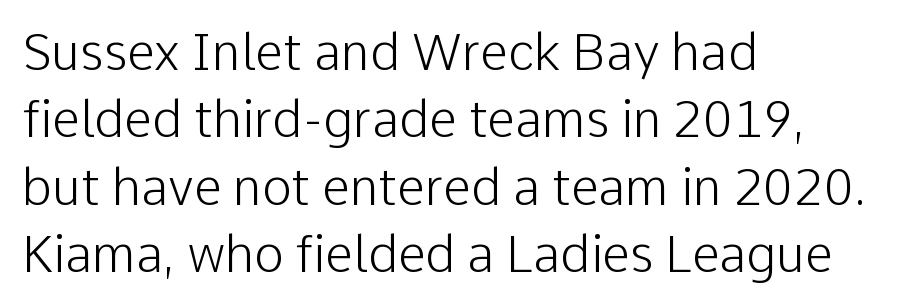
Summary of weight: not heavy and not bold. Grotesque or geometric, the face here clearly has no serifs. Rendered with straight, roman letterforms. The typesetter chose a ragged-right arrangement here. Inter-character spacing is left at the font's built-in metrics. This sample has the flowing, uneven cadence of proportional lettering.
